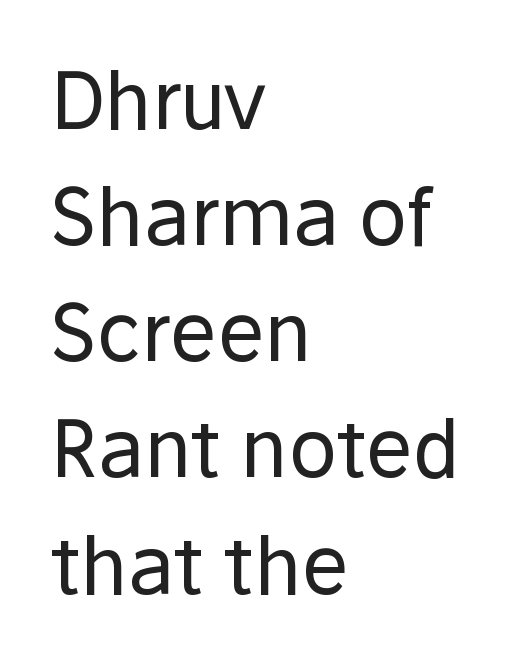
The image shows 79 px regular-weight sans-serif type, upright; set left-aligned, normal line spacing (1.47x), normal letter spacing, not underlined; low stroke contrast and a medium x-height.
